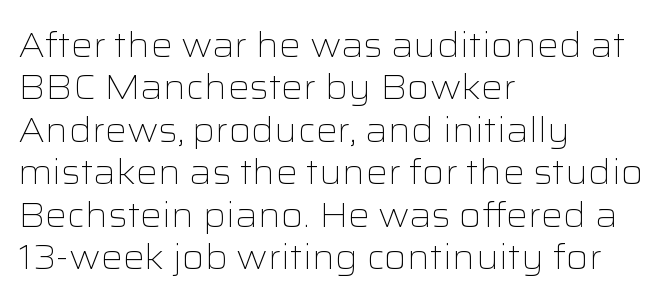
{"serif": "no", "italic": "no", "bold": "no", "weight": "light", "width": "wide", "stroke_contrast": "low", "x_height": "medium", "monospaced": "no", "underline": "no", "align": "left", "line_spacing": "normal", "line_spacing_ratio": 1.25, "letter_spacing": "normal", "letter_spacing_em": 0.0, "glyph_px": 34}
